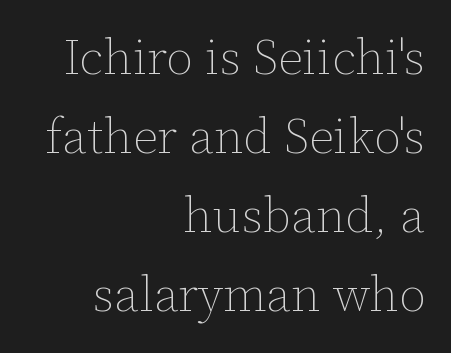
Q: Is the text bold? A: No.
Q: Is the text italic (slanted)? A: No, it is upright.
Q: Is the text underlined? A: No.
Q: How is the paragraph aligned? A: Right-aligned.
Q: Is the spacing between letters normal or unusually wide? A: Normal.
Q: Is the spacing between lines tight, normal or loose? A: Normal.
Q: Width (condensed, normal, or wide)? A: Normal.
Q: Stroke contrast? A: Low.
Q: x-height? A: Medium.
Q: Monospaced? A: No.
